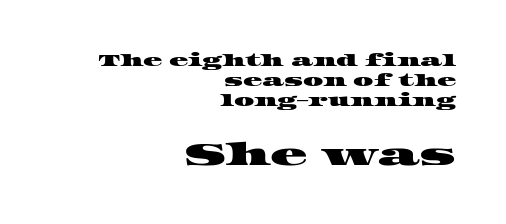
Letterform terminals end in serifs throughout the passage. Baseline-to-baseline distance is the conventional proportion of letter height. Underlining? Definitely not there. The rendering uses natural spacing where letterforms have individual widths. The horizontal fit of the characters is conventional and even. These lines are set flush right with a ragged left edge.
